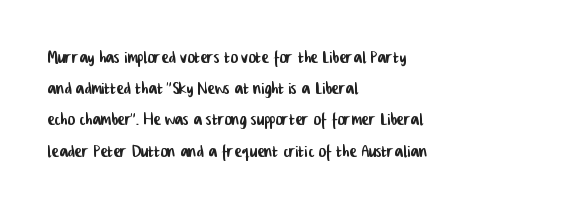
Check the space under the baseline: it is left empty. The rag falls on the right side of this text block. The passage shown has conventional tracking throughout. Each new line begins a customary step beneath the previous one.
